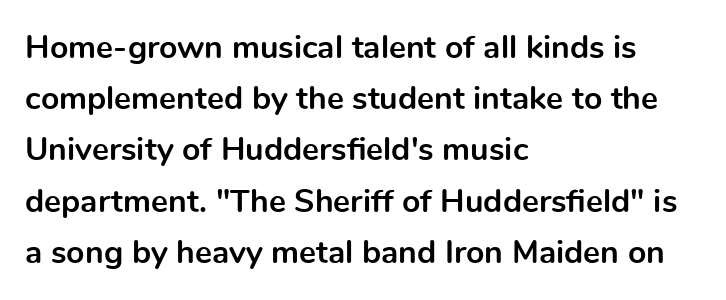
The image shows 32 px bold sans-serif type, upright; set left-aligned, normal line spacing (1.6x), normal letter spacing, not underlined; a medium x-height.
